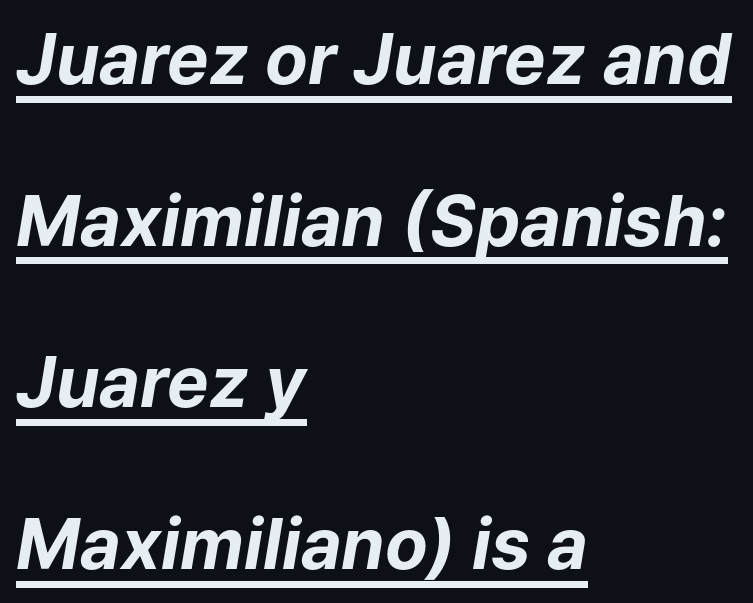
The lettering is marked with a stroke running underneath it. These lines are set flush left with a ragged right edge. Is the type slanted? Yes — the strokes lean at a clear angle. The vertical gap from one line to the next is large. The characters look thick and weighty, a clear bold.
